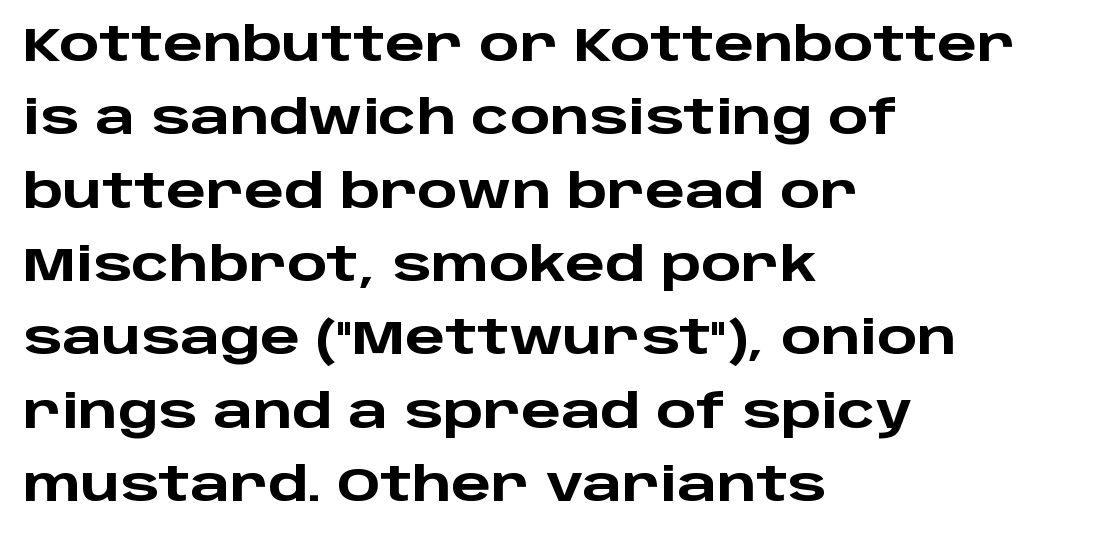
The image shows 47 px heavy, wide sans-serif type, upright; set left-aligned, normal line spacing (1.56x), normal letter spacing, not underlined; low stroke contrast and a large x-height.
